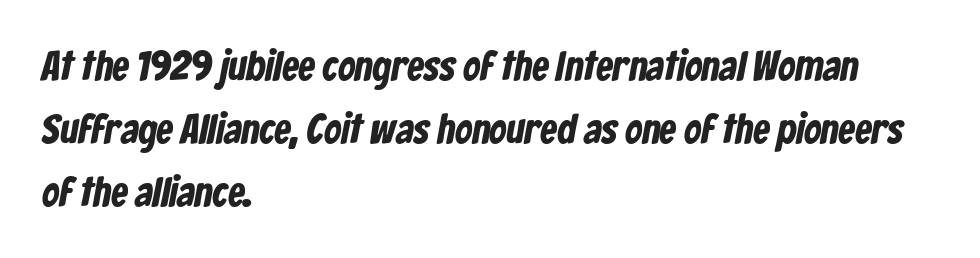
Q: Is the typeface a serif or a sans-serif typeface? A: Sans-serif.
Q: Is the text underlined? A: No.
Q: How is the paragraph aligned? A: Left-aligned.
Q: Is the spacing between letters normal or unusually wide? A: Normal.
Q: Is the spacing between lines tight, normal or loose? A: Normal.
Q: Width (condensed, normal, or wide)? A: Condensed.
Q: Stroke contrast? A: Low.
Q: x-height? A: Medium.
Q: Monospaced? A: No.
